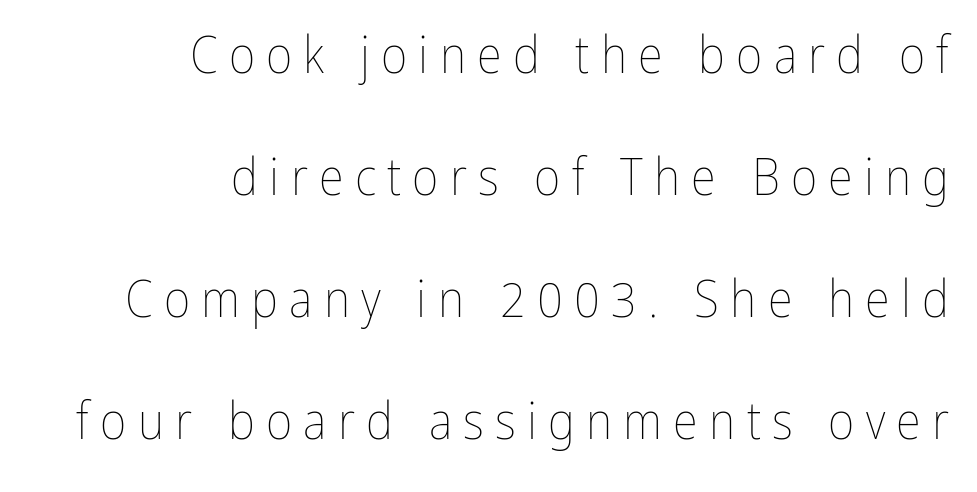
The text block is weighted toward the right margin, trailing off unevenly leftward. Upright lettering throughout. Type without underlining. No chunkiness to these letters — they're not bold. Whoever set this chose breathing room over compactness in the vertical rhythm.
